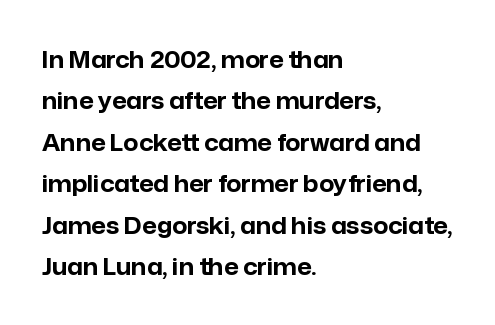
Caption: bold face, heavy strokes. Descenders hang freely into open space. Posture: upright roman. Does the copy run flush right? No — it runs flush left. The tracking reads as untouched default to a designer's eye.
